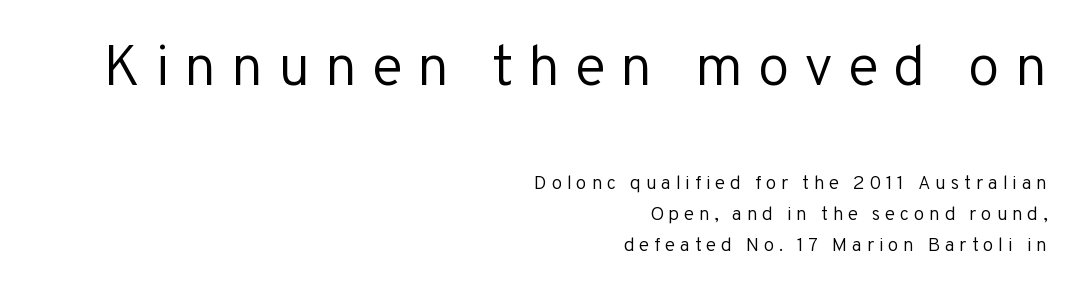
{"serif": "no", "italic": "no", "bold": "no", "weight": "regular", "width": "normal", "stroke_contrast": "low", "x_height": "medium", "monospaced": "no", "underline": "no", "align": "right", "line_spacing": "normal", "line_spacing_ratio": 1.64, "letter_spacing": "wide", "letter_spacing_em": 0.25, "larger_block": "first", "size_ratio": 3.05, "glyph_px": 58}
